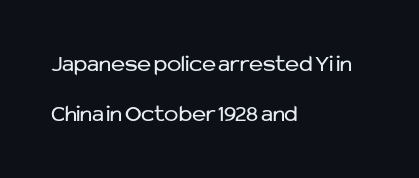
Stems here are at most as thick as an everyday book face. Words appear dense and cohesive because spacing is normal. Designer's note — italics off, roman on. A great deal of white space separates one row of letters from the next. Underlining? Definitely not there.
